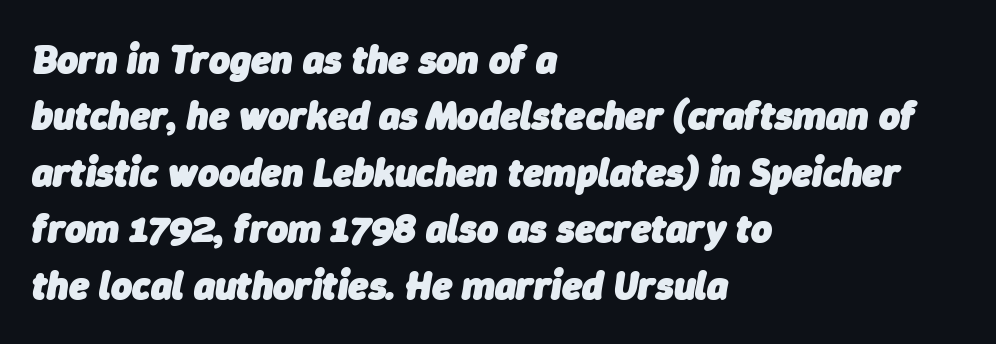
Compared with a centered layout, this one pins lines to the left instead. Proportional: the letters do not fall into vertical columns. A dark, heavy texture on the line: the type is bold. The rendering applies a slant to the glyphs. Unmarked baselines from the first word to the last. Notice how descenders clear the ascenders below comfortably — that's standard leading.
